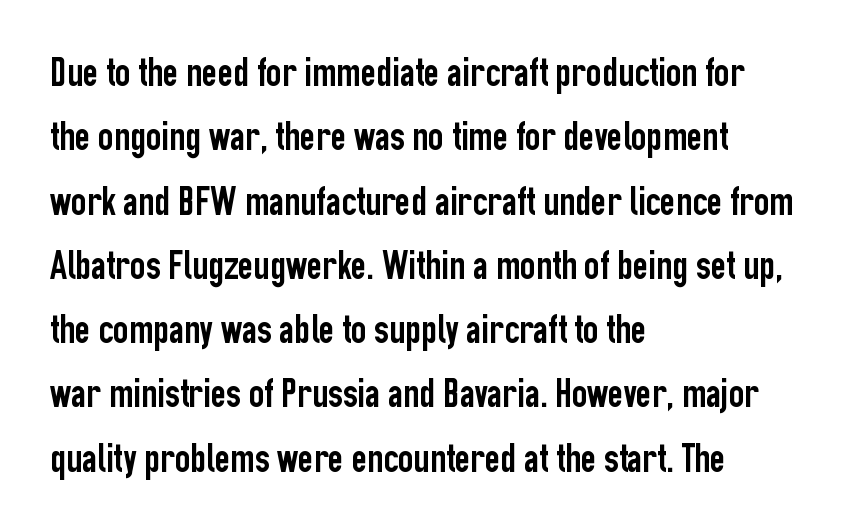
The image shows 42 px condensed sans-serif type, upright; set left-aligned, normal line spacing (1.53x), normal letter spacing, not underlined; low stroke contrast and a medium x-height.
